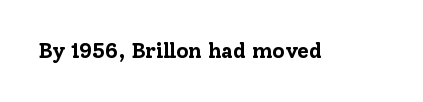
{"italic": "no", "bold": "yes", "underline": "no", "letter_spacing": "normal", "letter_spacing_em": 0.0, "glyph_px": 21}
